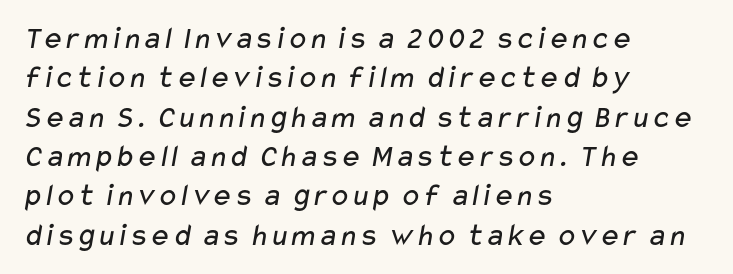
The image shows 32 px regular-weight, wide sans-serif type; set left-aligned, line spacing 1.23x, normal letter spacing, not underlined; low stroke contrast and a medium x-height.
